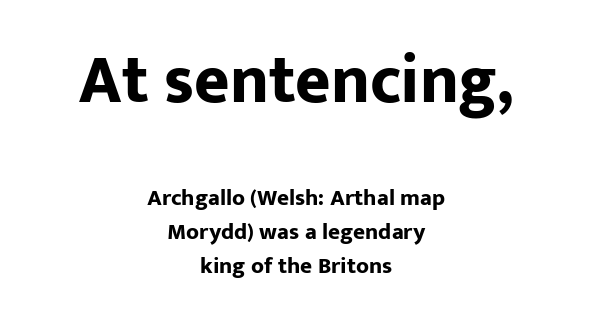
{"serif": "no", "italic": "no", "bold": "yes", "weight": "bold", "width": "normal", "stroke_contrast": "low", "x_height": "medium", "monospaced": "no", "underline": "no", "align": "center", "line_spacing": "normal", "line_spacing_ratio": 1.47, "letter_spacing": "normal", "letter_spacing_em": 0.0, "larger_block": "first", "size_ratio": 2.96, "glyph_px": 68}
